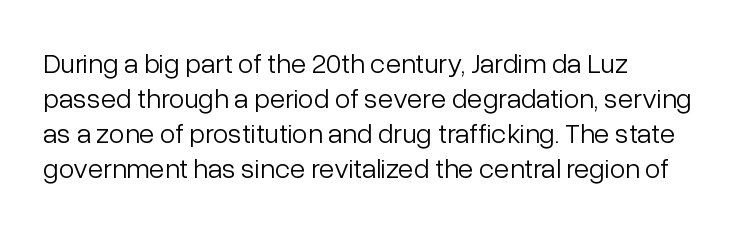
The vertical gap from one line to the next is medium. Each line starts at the same left margin while the right side varies. Anything drawn beneath the words? Only blank space. Look at the bottom of the vertical strokes: they stop flat, with no serifs. The letters stand upright; this is a roman face. Bold? No — there's no thickening of the strokes.
